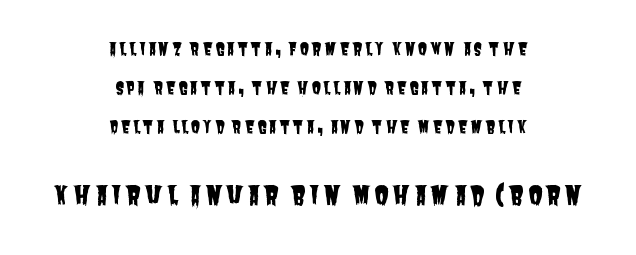
{"underline": "no", "align": "center", "line_spacing": "loose", "line_spacing_ratio": 2.29, "larger_block": "second", "size_ratio": 1.53, "glyph_px": 26}
